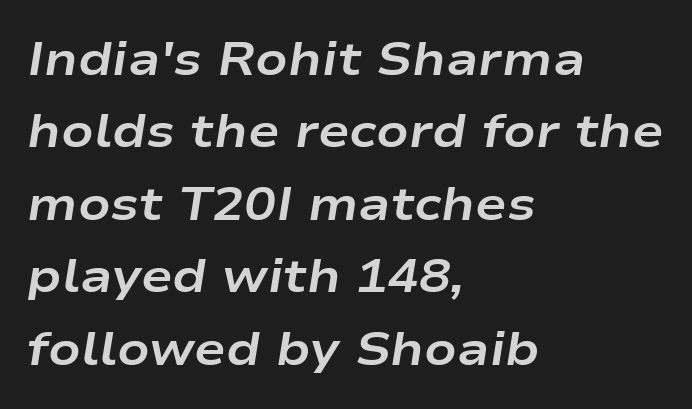
Q: Is the text bold? A: Yes.
Q: Is the text italic (slanted)? A: Yes, it leans right by about 9 degrees.
Q: Is the text underlined? A: No.
Q: How is the paragraph aligned? A: Left-aligned.
Q: Is the spacing between letters normal or unusually wide? A: Normal.
Q: Is the spacing between lines tight, normal or loose? A: Normal.
Q: Width (condensed, normal, or wide)? A: Wide.
Q: Stroke contrast? A: Low.
Q: x-height? A: Medium.
Q: Monospaced? A: No.
